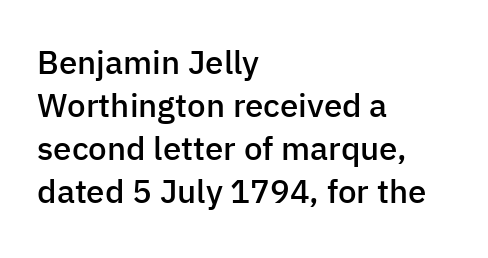
Q: Is the text bold? A: Semi-bold.
Q: Is the text italic (slanted)? A: No, it is upright.
Q: Is the typeface a serif or a sans-serif typeface? A: Sans-serif.
Q: Is the text underlined? A: No.
Q: How is the paragraph aligned? A: Left-aligned.
Q: Is the spacing between letters normal or unusually wide? A: Normal.
Q: Is the spacing between lines tight, normal or loose? A: Normal.
Q: Width (condensed, normal, or wide)? A: Normal.
Q: Stroke contrast? A: Low.
Q: x-height? A: Medium.
Q: Monospaced? A: No.
